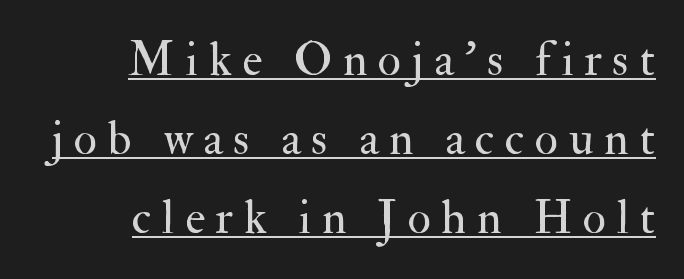
Q: Is the text bold? A: No.
Q: Is the text italic (slanted)? A: No, it is upright.
Q: Is the typeface a serif or a sans-serif typeface? A: Serif.
Q: Is the text underlined? A: Yes.
Q: How is the paragraph aligned? A: Right-aligned.
Q: Is the spacing between letters normal or unusually wide? A: Unusually wide.
Q: Is the spacing between lines tight, normal or loose? A: Normal.
Q: Width (condensed, normal, or wide)? A: Normal.
Q: Stroke contrast? A: Medium.
Q: x-height? A: Small.
Q: Monospaced? A: No.
